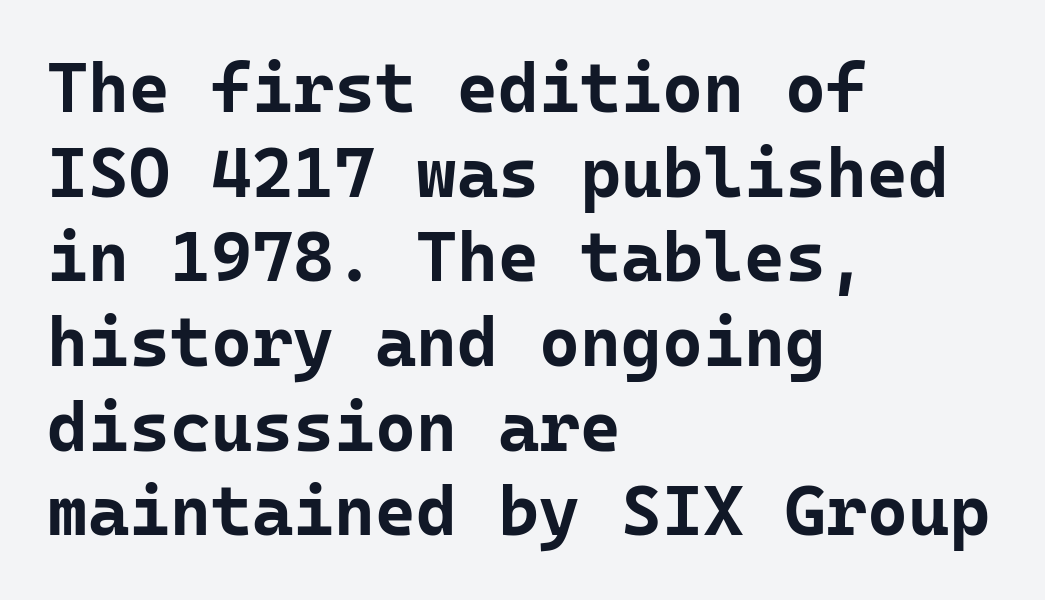
{"serif": "no", "italic": "no", "bold": "yes", "weight": "bold", "width": "normal", "stroke_contrast": "low", "x_height": "medium", "monospaced": "yes", "underline": "no", "align": "left", "line_spacing_ratio": 1.21, "letter_spacing": "normal", "letter_spacing_em": 0.0, "glyph_px": 70}
